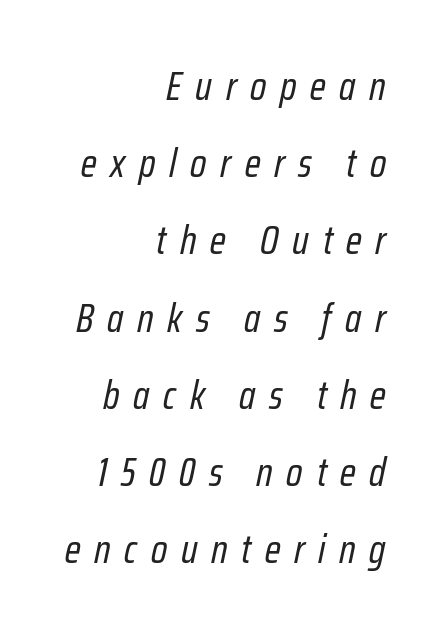
There is plenty of visible air inserted between adjacent glyphs. This rendering features lettering with no underline. The leading is generous, giving the passage an open texture. Counters stay open thanks to moderate or lighter strokes. This sample has the flowing, uneven cadence of proportional lettering. Each line ends at the same right margin while the left side varies.
